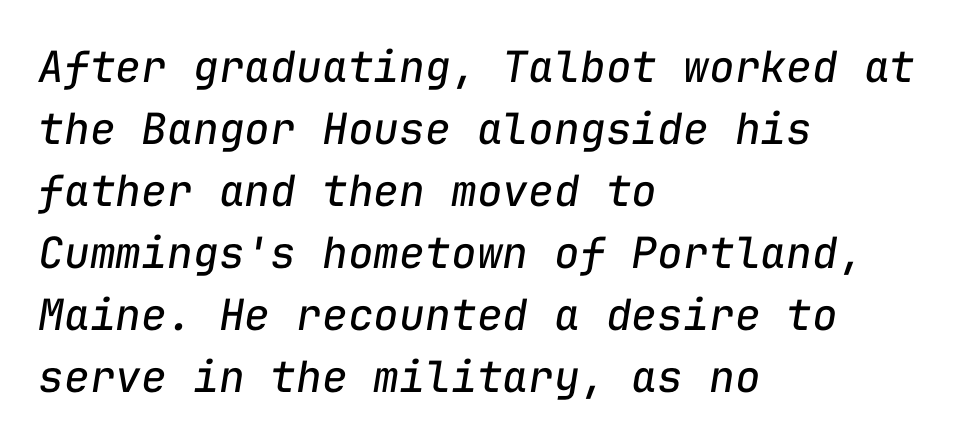
Note the uniform advance width — an 'i' takes as much space as an 'm'. The strokes are not fattened; the text isn't bold. The passage is arranged the way most books set body copy — flush left. What stands out about the letter spacing? Nothing — it is the standard amount. The glyphs look as if they've been sheared to an angle. The specimen omits any rule beneath the text block's lines.
